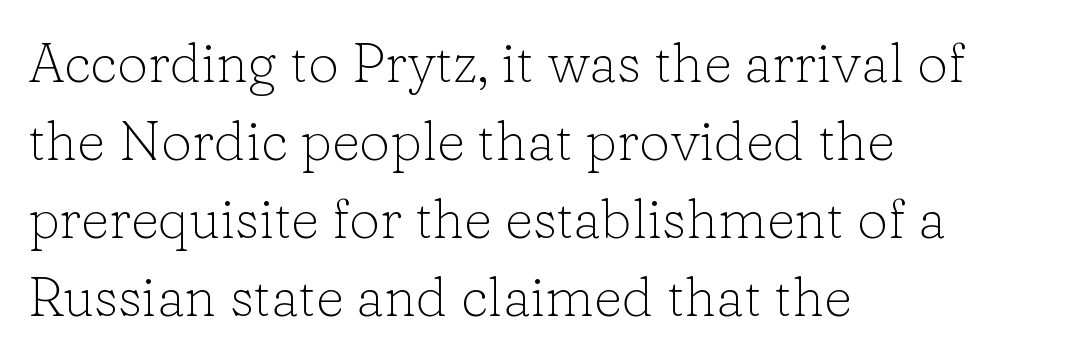
Q: Is the text bold? A: No.
Q: Is the text italic (slanted)? A: No, it is upright.
Q: Is the typeface a serif or a sans-serif typeface? A: Serif.
Q: Is the text underlined? A: No.
Q: How is the paragraph aligned? A: Left-aligned.
Q: Is the spacing between letters normal or unusually wide? A: Normal.
Q: Is the spacing between lines tight, normal or loose? A: Normal.
Q: Width (condensed, normal, or wide)? A: Normal.
Q: Stroke contrast? A: Low.
Q: x-height? A: Medium.
Q: Monospaced? A: No.
